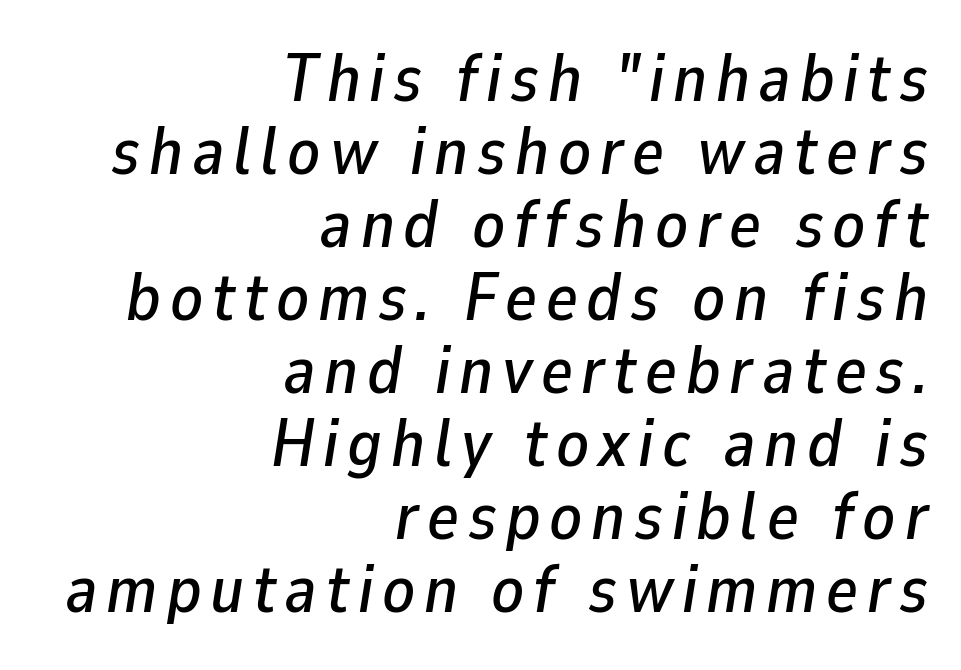
The image shows 67 px text type, italic (leaning right); set right-aligned, tight line spacing (1.09x), not underlined; low stroke contrast and a medium x-height.
